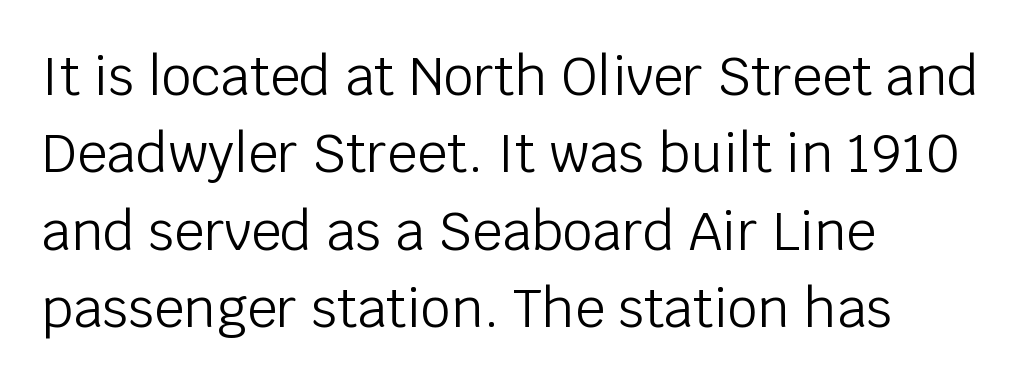
The image shows 53 px light sans-serif type, upright; set left-aligned, normal line spacing (1.46x), normal letter spacing, not underlined; low stroke contrast and a large x-height.
